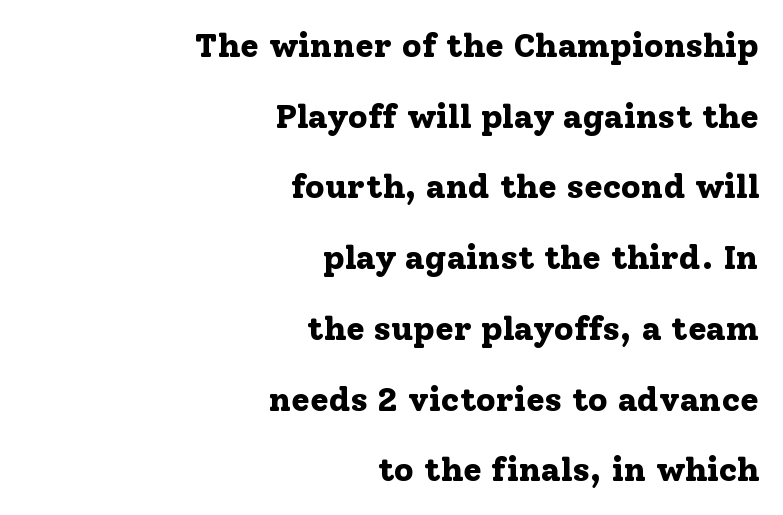
Q: Is the text bold? A: Yes.
Q: Is the text italic (slanted)? A: No, it is upright.
Q: Is the typeface a serif or a sans-serif typeface? A: Serif.
Q: Is the text underlined? A: No.
Q: How is the paragraph aligned? A: Right-aligned.
Q: Is the spacing between letters normal or unusually wide? A: Normal.
Q: Is the spacing between lines tight, normal or loose? A: Loose.
Q: Width (condensed, normal, or wide)? A: Normal.
Q: Stroke contrast? A: Low.
Q: x-height? A: Medium.
Q: Monospaced? A: No.
